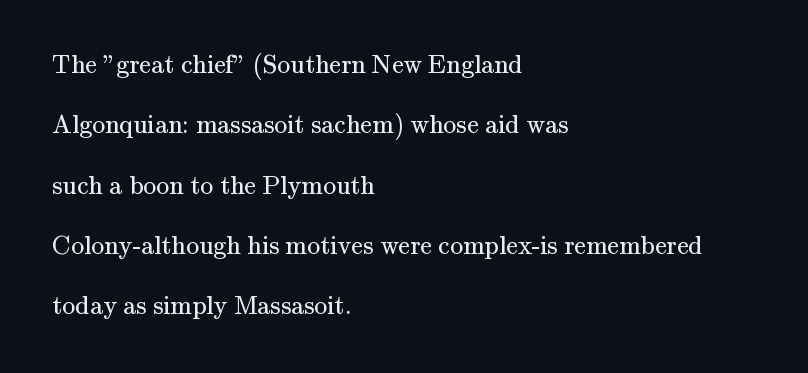
{"italic": "no", "bold": "no", "underline": "no", "align": "left", "line_spacing": "loose", "line_spacing_ratio": 2.32, "letter_spacing": "normal", "letter_spacing_em": 0.0, "glyph_px": 26}
